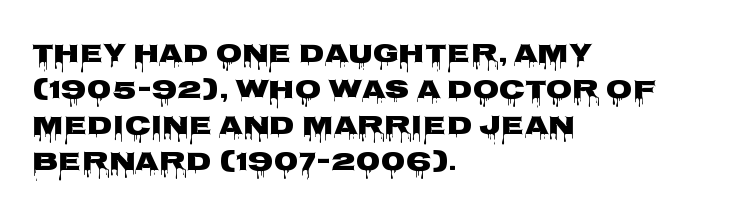
Is there much room between lines? A standard amount, neither cramped nor airy. This rendering features lettering with no underline. The typography opts for an upright posture over an oblique one. Standard letterfit; no display-style spreading of the glyphs. Line starts are locked; line ends wander. Heavy-handed strokes throughout: this text is bold.
